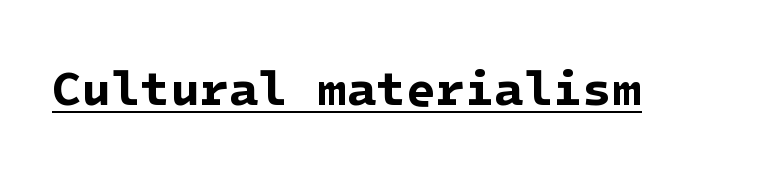
Q: Is the text bold? A: Yes.
Q: Is the typeface a serif or a sans-serif typeface? A: Sans-serif.
Q: Is the text underlined? A: Yes.
Q: Is the spacing between letters normal or unusually wide? A: Normal.
Q: Width (condensed, normal, or wide)? A: Normal.
Q: Stroke contrast? A: Low.
Q: x-height? A: Medium.
